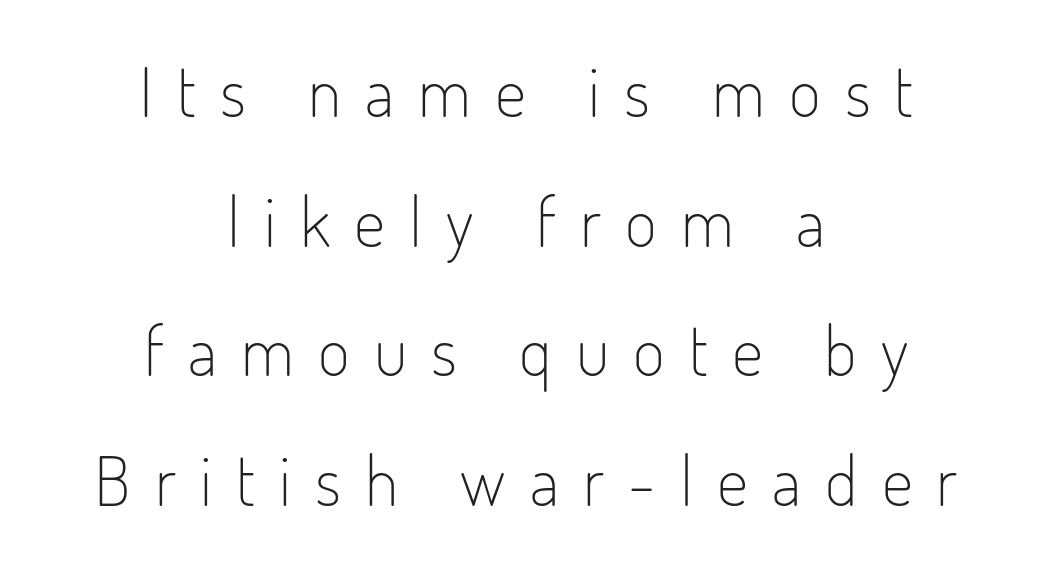
Q: Is the text bold? A: No.
Q: Is the text italic (slanted)? A: No, it is upright.
Q: Is the typeface a serif or a sans-serif typeface? A: Sans-serif.
Q: Is the text underlined? A: No.
Q: How is the paragraph aligned? A: Centered.
Q: Is the spacing between letters normal or unusually wide? A: Unusually wide.
Q: Width (condensed, normal, or wide)? A: Condensed.
Q: Stroke contrast? A: Low.
Q: x-height? A: Small.
Q: Monospaced? A: No.
